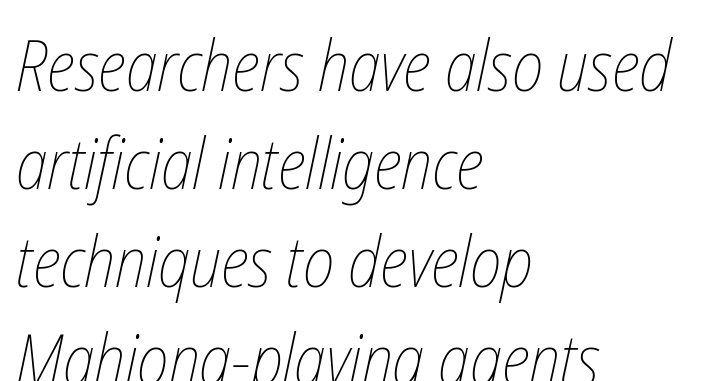
Q: Is the text bold? A: No.
Q: Is the text underlined? A: No.
Q: How is the paragraph aligned? A: Left-aligned.
Q: Is the spacing between letters normal or unusually wide? A: Normal.
Q: Is the spacing between lines tight, normal or loose? A: Normal.
Q: Width (condensed, normal, or wide)? A: Condensed.
Q: Stroke contrast? A: Low.
Q: x-height? A: Medium.
Q: Monospaced? A: No.
